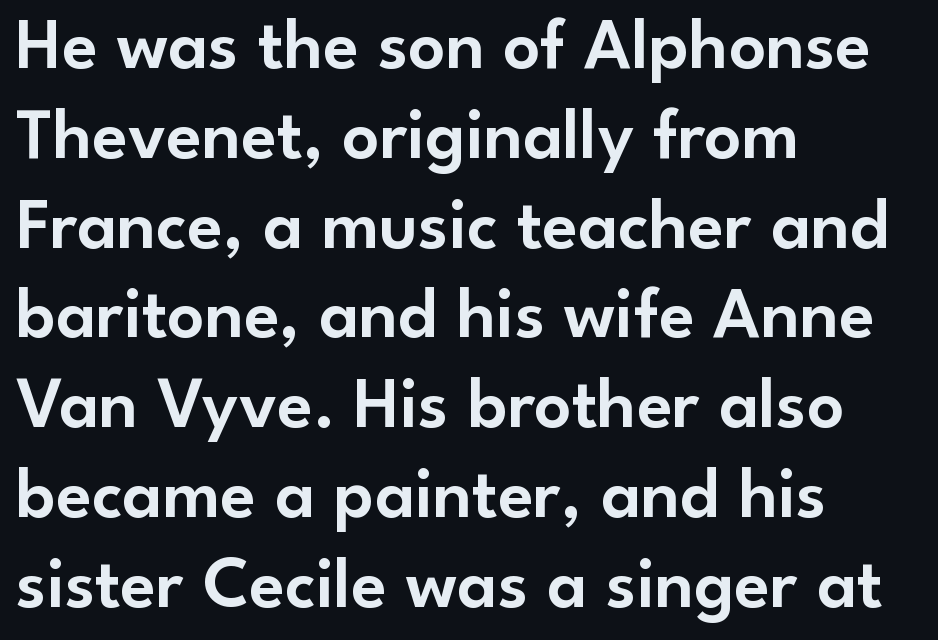
The image shows 73 px sans-serif type, upright; set left-aligned, line spacing 1.23x, normal letter spacing, not underlined; low stroke contrast and a small x-height.
